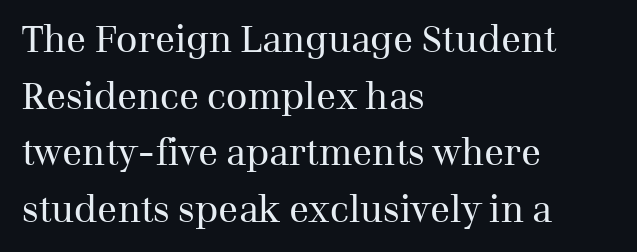
{"serif": "yes", "italic": "no", "bold": "no", "weight": "regular", "width": "normal", "stroke_contrast": "medium", "x_height": "medium", "monospaced": "no", "underline": "no", "align": "left", "line_spacing": "normal", "line_spacing_ratio": 1.53, "letter_spacing": "normal", "letter_spacing_em": 0.0, "glyph_px": 37}
